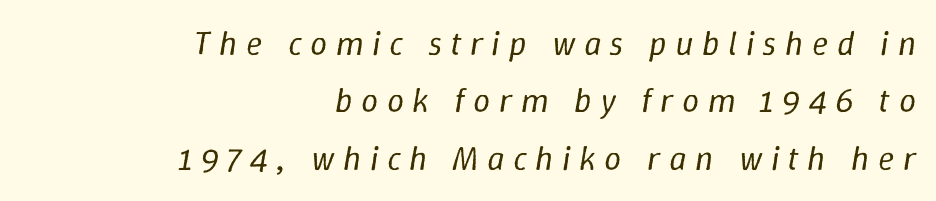
Q: Is the text bold? A: No.
Q: Is the text italic (slanted)? A: Yes, it leans right by about 9 degrees.
Q: Is the text underlined? A: No.
Q: How is the paragraph aligned? A: Right-aligned.
Q: Is the spacing between letters normal or unusually wide? A: Unusually wide.
Q: Is the spacing between lines tight, normal or loose? A: Normal.
Q: Width (condensed, normal, or wide)? A: Normal.
Q: Stroke contrast? A: Low.
Q: x-height? A: Medium.
Q: Monospaced? A: No.
